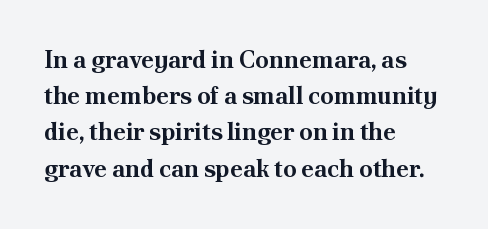
The vertical gap from one line to the next is medium. In terms of posture, this sample is upright. Look at the stroke-to-counter ratio: heavy, a bold. Clear beneath every line of the passage. Casual observation: everything's shoved over to the left. You could call the tracking neutral — neither tight nor loose.
